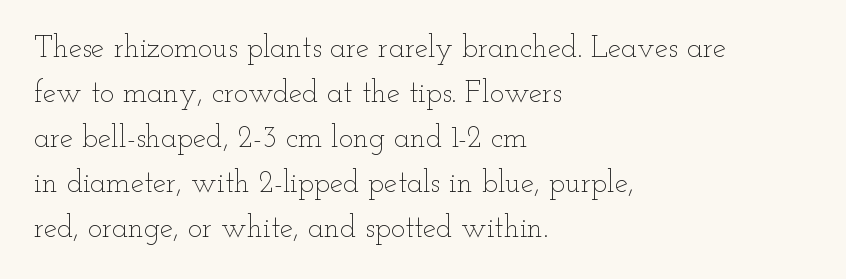
Q: Is the text bold? A: No.
Q: Is the text italic (slanted)? A: No, it is upright.
Q: Is the text underlined? A: No.
Q: How is the paragraph aligned? A: Left-aligned.
Q: Is the spacing between letters normal or unusually wide? A: Normal.
Q: Is the spacing between lines tight, normal or loose? A: Normal.
Q: Width (condensed, normal, or wide)? A: Wide.
Q: Stroke contrast? A: Low.
Q: x-height? A: Small.
Q: Monospaced? A: No.
